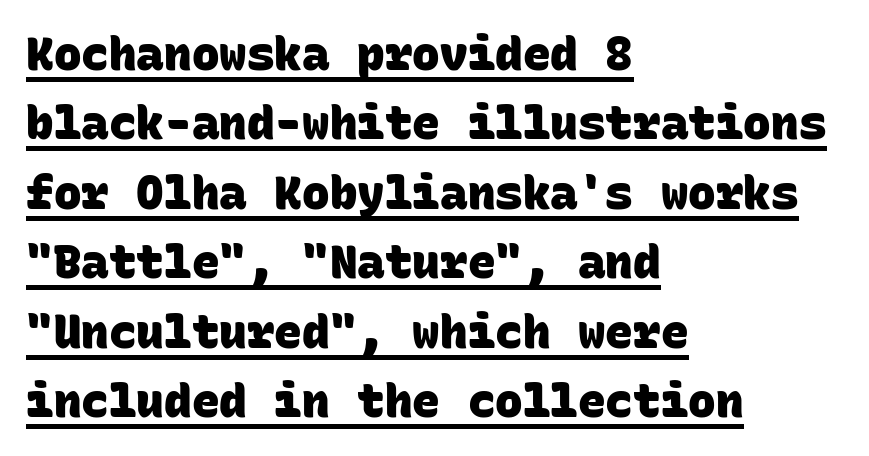
{"serif": "no", "bold": "yes", "weight": "heavy", "width": "normal", "stroke_contrast": "low", "x_height": "large", "monospaced": "yes", "underline": "yes", "align": "left", "line_spacing": "normal", "line_spacing_ratio": 1.51, "letter_spacing": "normal", "letter_spacing_em": 0.0, "glyph_px": 46}
